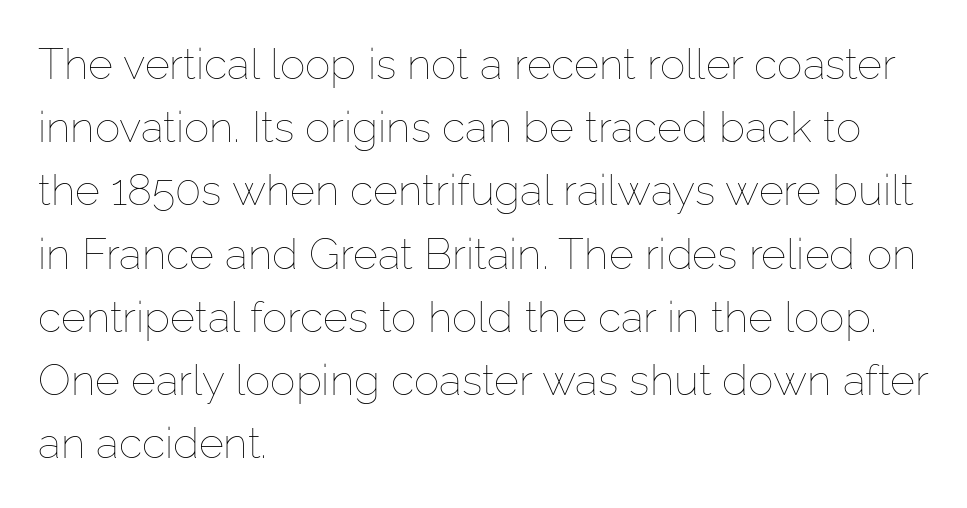
The image shows 43 px thin type, upright; set left-aligned, normal line spacing (1.47x), normal letter spacing, not underlined; low stroke contrast and a medium x-height.
